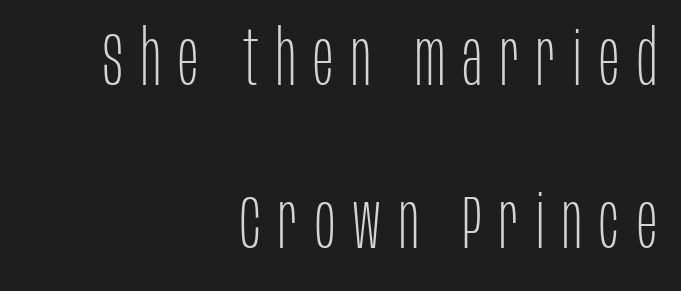
{"serif": "no", "italic": "no", "bold": "no", "weight": "thin", "width": "condensed", "stroke_contrast": "low", "x_height": "large", "monospaced": "no", "underline": "no", "align": "right", "line_spacing": "loose", "line_spacing_ratio": 2.14, "letter_spacing": "wide", "letter_spacing_em": 0.23, "glyph_px": 76}
